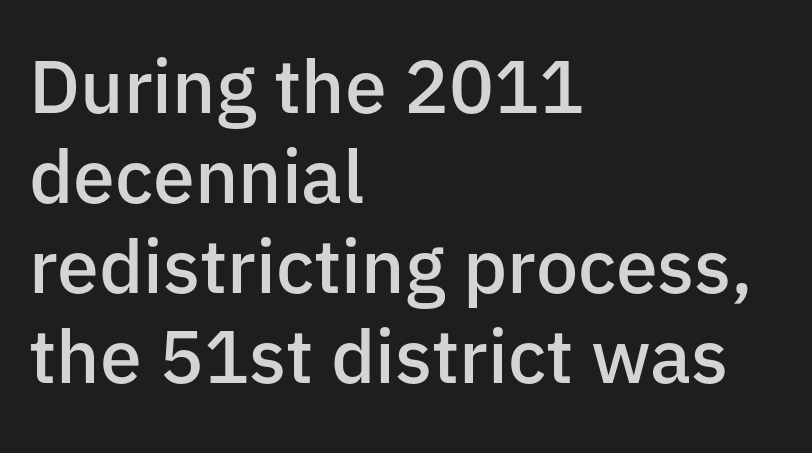
The lettering stays uniformly vertical, giving the passage a roman look. The font family rendered here belongs to the sans-serif group. A student would call this left alignment; a typographer would say flush left, rag right. The foot of each line stays bare and open. A semibold gives these letters moderate extra thickness, short of bold. Each letter keeps its own natural width here, so spacing adapts to shape.
